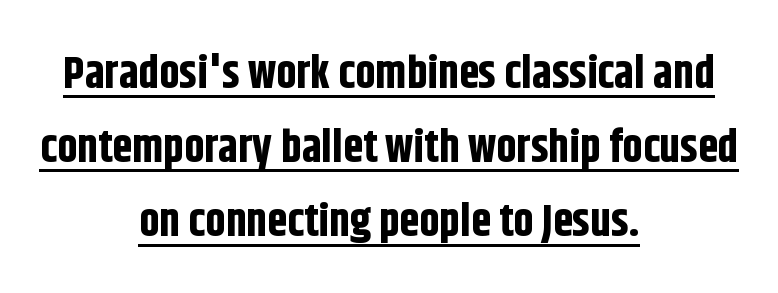
Q: Is the text bold? A: Yes.
Q: Is the text italic (slanted)? A: No, it is upright.
Q: Is the typeface a serif or a sans-serif typeface? A: Sans-serif.
Q: Is the text underlined? A: Yes.
Q: How is the paragraph aligned? A: Centered.
Q: Is the spacing between letters normal or unusually wide? A: Normal.
Q: Is the spacing between lines tight, normal or loose? A: Normal.
Q: Width (condensed, normal, or wide)? A: Condensed.
Q: Stroke contrast? A: Low.
Q: x-height? A: Large.
Q: Monospaced? A: No.
